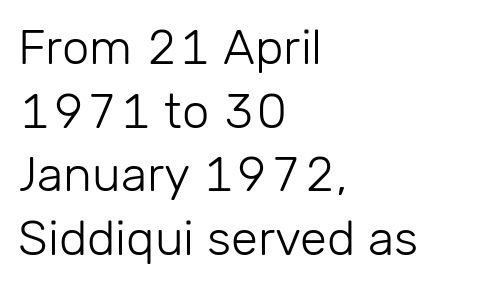
The image shows 49 px light sans-serif type, upright; set left-aligned, normal line spacing (1.3x), normal letter spacing, not underlined; low stroke contrast and a medium x-height.
